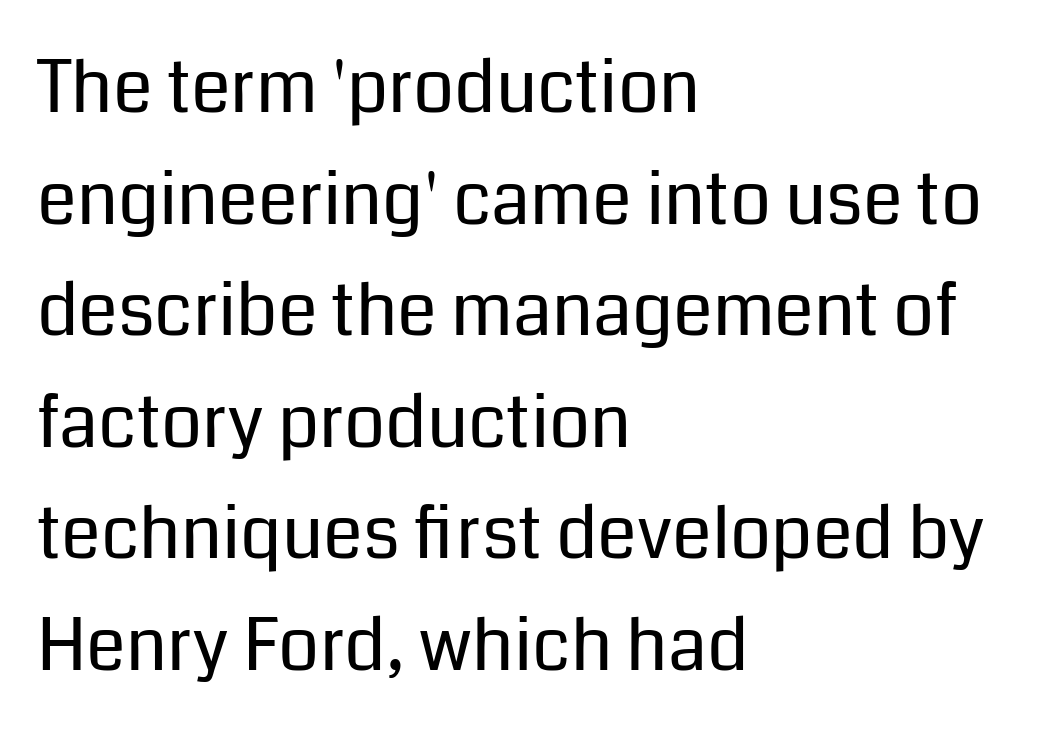
{"serif": "no", "italic": "no", "bold": "no", "weight": "regular", "width": "normal", "stroke_contrast": "low", "x_height": "medium", "monospaced": "no", "underline": "no", "align": "left", "line_spacing": "normal", "line_spacing_ratio": 1.55, "letter_spacing": "normal", "letter_spacing_em": 0.0, "glyph_px": 72}
